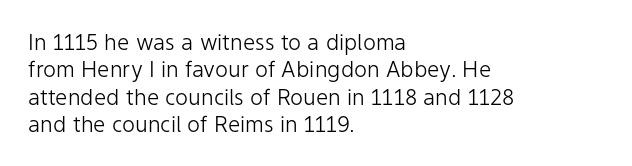
The image shows 22 px text type, upright; set left-aligned, line spacing 1.24x, normal letter spacing, not underlined.
